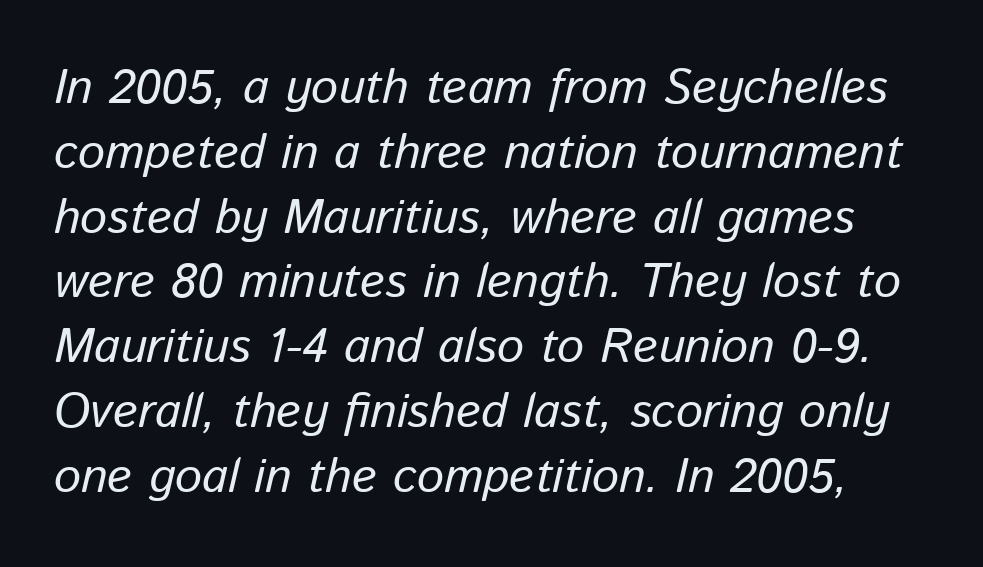
{"italic": "yes", "lean": "right", "slant_degrees": 13, "bold": "no", "weight": "regular", "width": "normal", "stroke_contrast": "low", "x_height": "medium", "monospaced": "no", "underline": "no", "line_spacing": "normal", "line_spacing_ratio": 1.35, "letter_spacing": "normal", "letter_spacing_em": 0.0, "glyph_px": 48}
